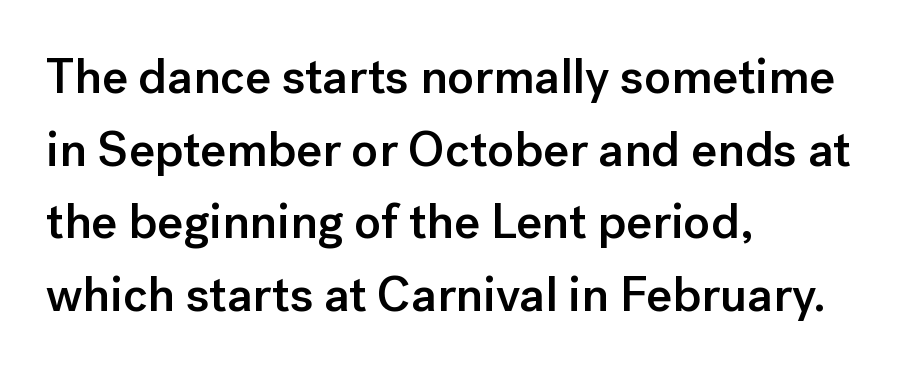
Regarding leading, the lines here are spaced in the standard way. This is moderately heavy type, rendered in semibold. Italic: no, the glyphs are upright roman. The typesetter chose a ragged-right arrangement here. These lines are rendered in a variable-pitch font.
